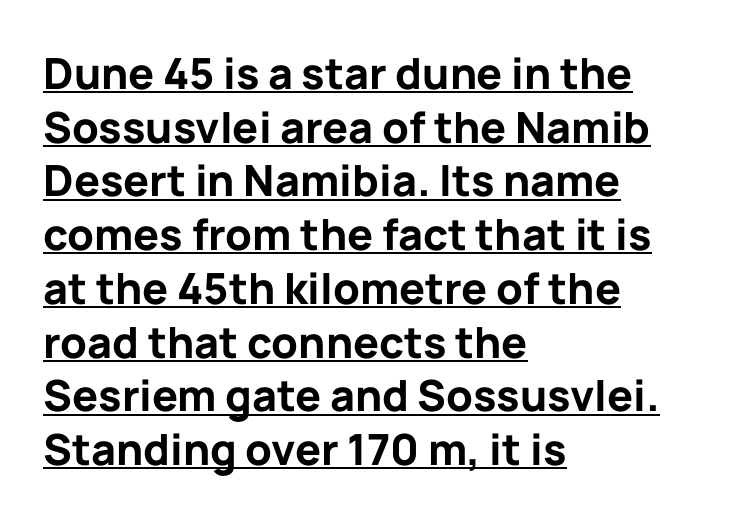
Q: Is the text bold? A: Yes.
Q: Is the text italic (slanted)? A: No, it is upright.
Q: Is the typeface a serif or a sans-serif typeface? A: Sans-serif.
Q: Is the text underlined? A: Yes.
Q: How is the paragraph aligned? A: Left-aligned.
Q: Is the spacing between letters normal or unusually wide? A: Normal.
Q: Is the spacing between lines tight, normal or loose? A: Normal.
Q: Width (condensed, normal, or wide)? A: Normal.
Q: Stroke contrast? A: Low.
Q: x-height? A: Medium.
Q: Monospaced? A: No.
